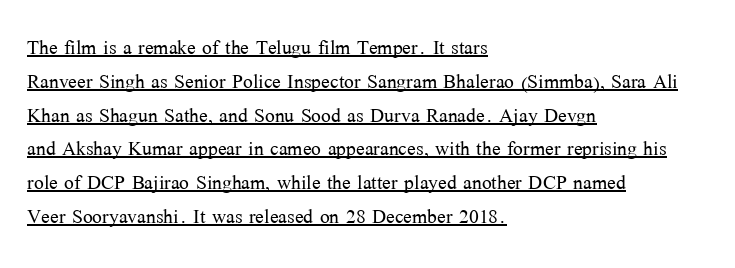
Q: Is the text bold? A: No.
Q: Is the text italic (slanted)? A: No, it is upright.
Q: Is the text underlined? A: Yes.
Q: How is the paragraph aligned? A: Left-aligned.
Q: Is the spacing between letters normal or unusually wide? A: Normal.
Q: Is the spacing between lines tight, normal or loose? A: Normal.
